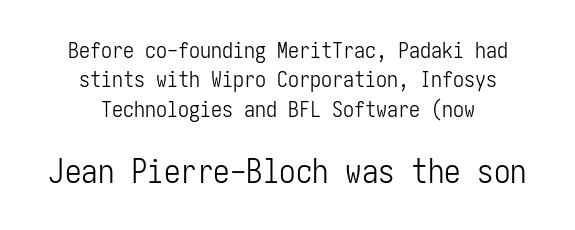
Q: Is the text bold? A: No.
Q: Is the text italic (slanted)? A: No, it is upright.
Q: Is the typeface a serif or a sans-serif typeface? A: Sans-serif.
Q: Is the text underlined? A: No.
Q: How is the paragraph aligned? A: Centered.
Q: Is the spacing between letters normal or unusually wide? A: Normal.
Q: Is the spacing between lines tight, normal or loose? A: Normal.
Q: Which block of text is set in a larger size, the first (top) or the second (bottom)? A: The second (bottom) one.
Q: Width (condensed, normal, or wide)? A: Condensed.
Q: Stroke contrast? A: Low.
Q: x-height? A: Medium.
